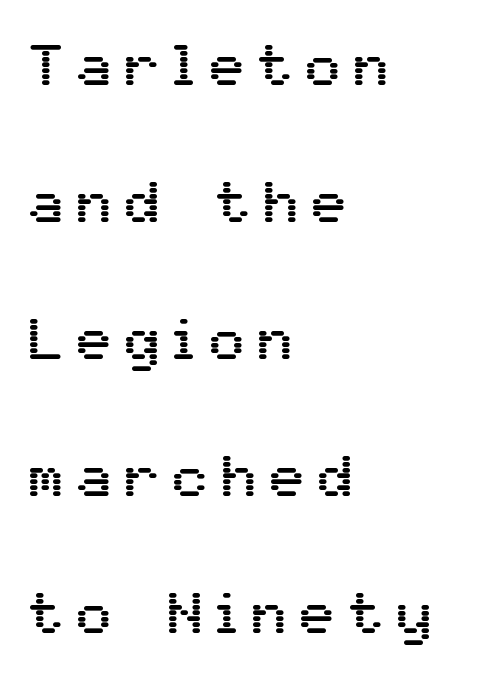
{"serif": "no", "italic": "no", "width": "normal", "stroke_contrast": "medium", "x_height": "medium", "monospaced": "no", "underline": "no", "align": "left", "line_spacing": "loose", "line_spacing_ratio": 2.36, "letter_spacing": "wide", "letter_spacing_em": 0.23, "glyph_px": 58}
